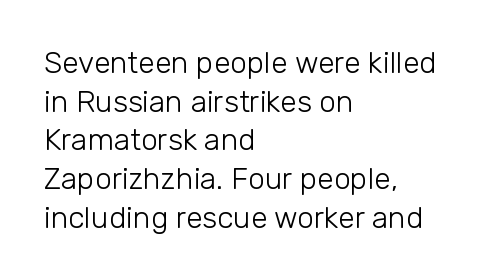
Here the designer chose a conventional face with non-uniform glyph widths. Plain, unruled lines of type. All the whitespace from short lines collects on the right. Note: no serifs on the glyphs. Characters follow at the spacing the type designer built in.
